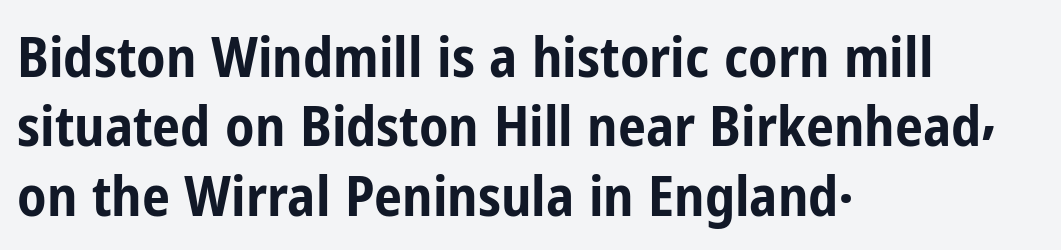
The image shows 56 px bold, condensed sans-serif type, upright; set left-aligned, line spacing 1.24x, normal letter spacing, not underlined; low stroke contrast and a medium x-height.
